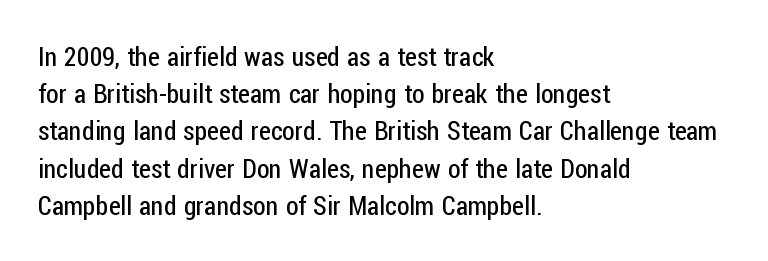
{"italic": "no", "bold": "no", "underline": "no", "align": "left", "line_spacing": "normal", "line_spacing_ratio": 1.43, "letter_spacing": "normal", "letter_spacing_em": 0.0, "glyph_px": 26}
